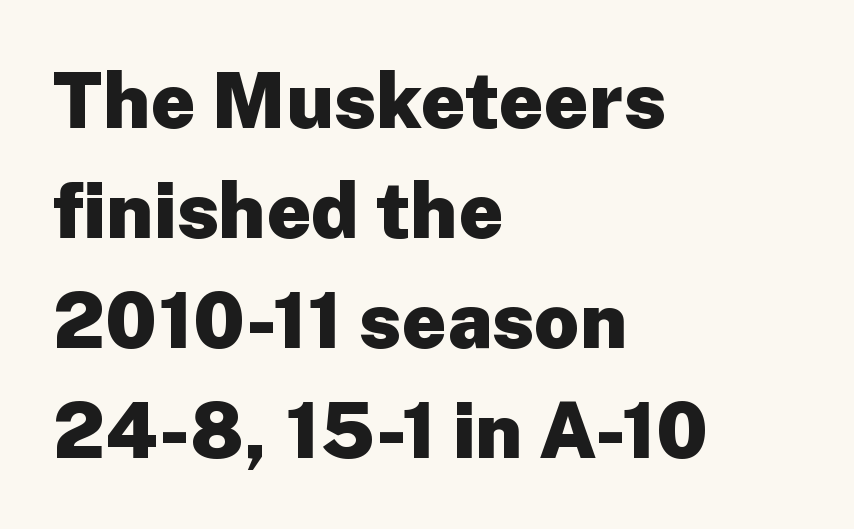
Does extra space separate the letters? No, they use regular spacing. The lines in this sample share a left origin and differ only in where they stop. A sans-serif font was chosen for this passage. A typesetter would call this leading conventional body-copy spacing. The glyphs are unaccompanied by any horizontal stroke below them. Here the designer chose a conventional face with non-uniform glyph widths.
